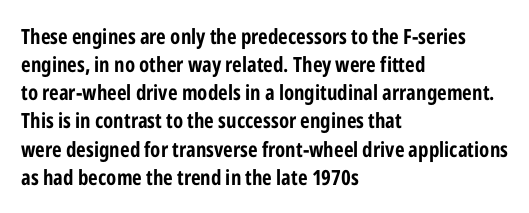
Anything drawn beneath the words? Only blank space. Evenly set lines give the paragraph a standard silhouette. In CSS terms this would be text-align: left. The font's upright variant was chosen for this text. Strokes here are thick enough to call this a true bold.
